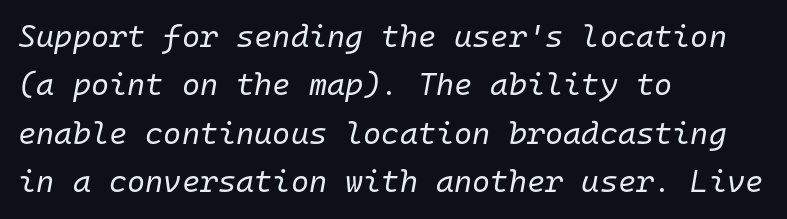
Normally led — the rows are evenly, conventionally spaced. Caption: multi-line text, flush left, ragged right. Stems and bowls with no extra thickness — not bold. The tracking reads as untouched default to a designer's eye. Glance below the letters and you will spot only blank space. This sample has the even, mechanical cadence of fixed-width lettering.
